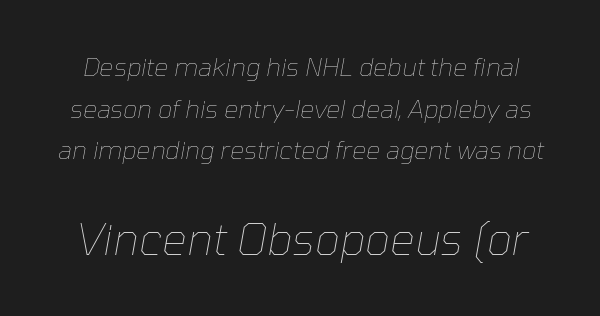
The image shows 44 px thin type, italic (leaning right); set normal line spacing (1.67x), normal letter spacing, not underlined; the second (bottom) block is 1.76x larger; low stroke contrast and a medium x-height.
